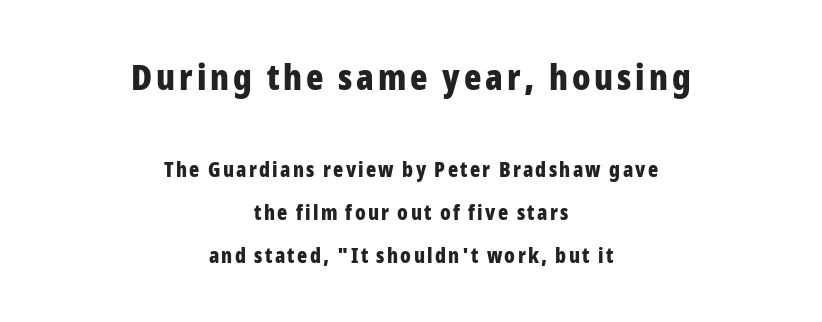
{"serif": "no", "italic": "no", "bold": "yes", "weight": "bold", "width": "condensed", "stroke_contrast": "low", "x_height": "medium", "monospaced": "no", "underline": "no", "align": "center", "line_spacing": "loose", "line_spacing_ratio": 2.06, "larger_block": "first", "size_ratio": 1.71, "glyph_px": 36}
